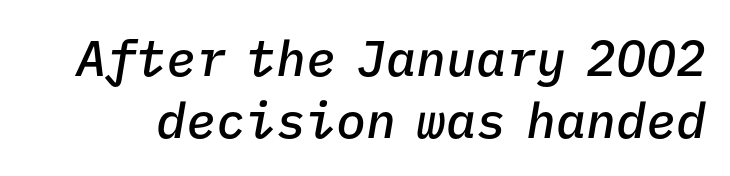
{"italic": "yes", "lean": "right", "slant_degrees": 9, "bold": "semi", "weight": "semibold", "width": "normal", "stroke_contrast": "low", "x_height": "medium", "monospaced": "yes", "underline": "no", "line_spacing_ratio": 1.24, "letter_spacing": "normal", "letter_spacing_em": 0.0, "glyph_px": 50}
